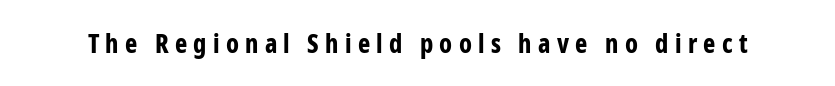
The image shows 26 px bold type, upright; set unusually wide letter spacing (+0.24 em), not underlined.
